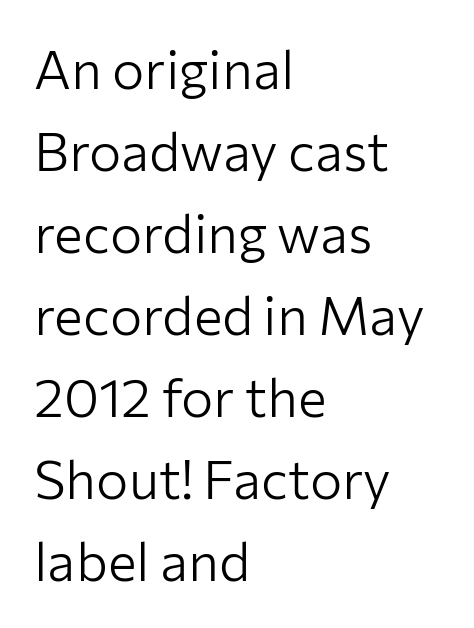
Q: Is the text bold? A: No.
Q: Is the text italic (slanted)? A: No, it is upright.
Q: Is the typeface a serif or a sans-serif typeface? A: Sans-serif.
Q: Is the text underlined? A: No.
Q: How is the paragraph aligned? A: Left-aligned.
Q: Is the spacing between letters normal or unusually wide? A: Normal.
Q: Is the spacing between lines tight, normal or loose? A: Normal.
Q: Width (condensed, normal, or wide)? A: Normal.
Q: Stroke contrast? A: Low.
Q: x-height? A: Medium.
Q: Monospaced? A: No.
